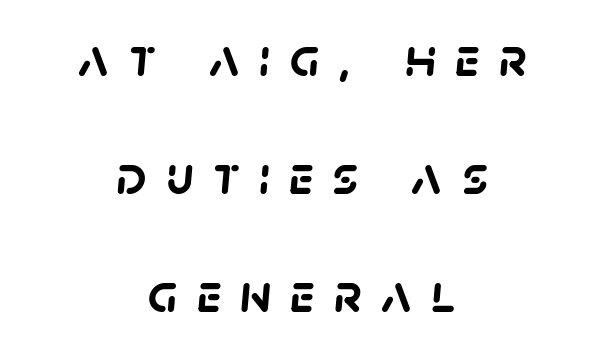
Students, observe: this is what heavily led, spacious text looks like. Descenders hang freely into open space. These lines are rendered in a variable-pitch font. A typesetter would call this heavily tracked-out type. Reading down the block, each line starts at a different indent, mirrored at its end. A full-strength bold gives these letters their thick strokes.
